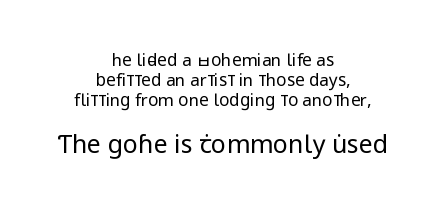
The image shows 25 px text type, upright; set centered, line spacing 1.17x, normal letter spacing, not underlined; the second (bottom) block is 1.47x larger.
